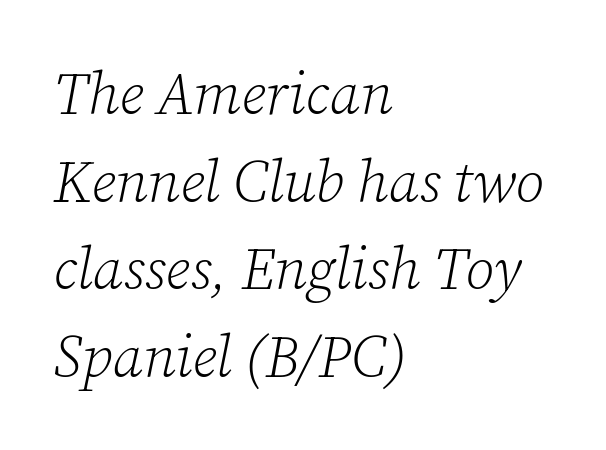
{"serif": "yes", "italic": "yes", "lean": "right", "slant_degrees": 12, "bold": "no", "weight": "light", "width": "normal", "stroke_contrast": "low", "x_height": "medium", "monospaced": "no", "underline": "no", "align": "left", "line_spacing": "normal", "line_spacing_ratio": 1.51, "letter_spacing": "normal", "letter_spacing_em": 0.0, "glyph_px": 58}
